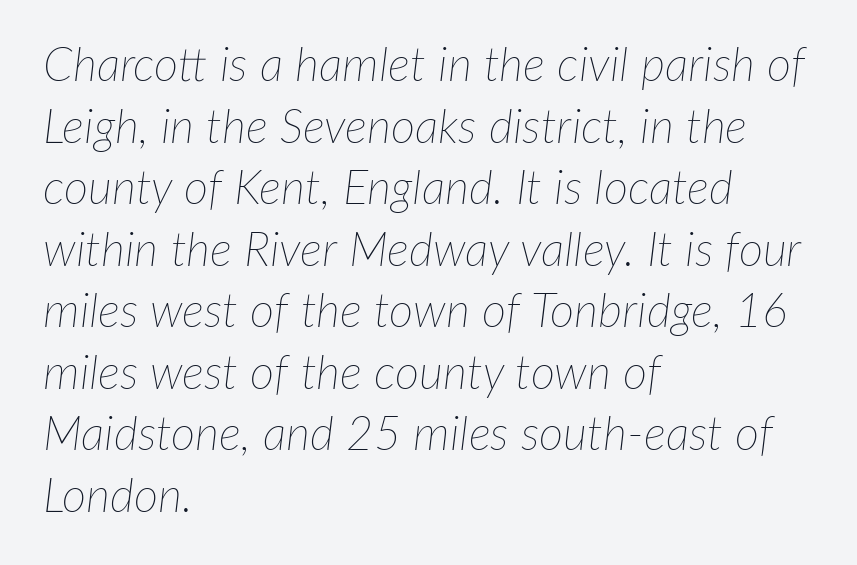
No letter is thick-stroked: the sample isn't bold. The vertical gap from one line to the next is medium. Is this a fixed-width face? No — the glyphs have proportional, varying widths. The whole block is typeset with a tilt.
